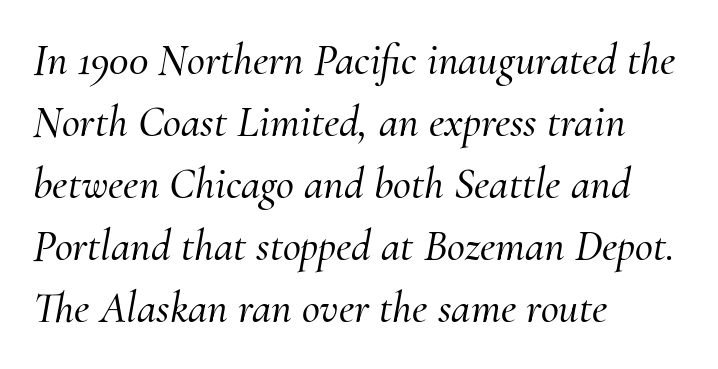
{"serif": "yes", "italic": "yes", "lean": "right", "slant_degrees": 10, "width": "normal", "stroke_contrast": "medium", "x_height": "small", "monospaced": "no", "underline": "no", "align": "left", "line_spacing": "normal", "line_spacing_ratio": 1.41, "letter_spacing": "normal", "letter_spacing_em": 0.0, "glyph_px": 44}
